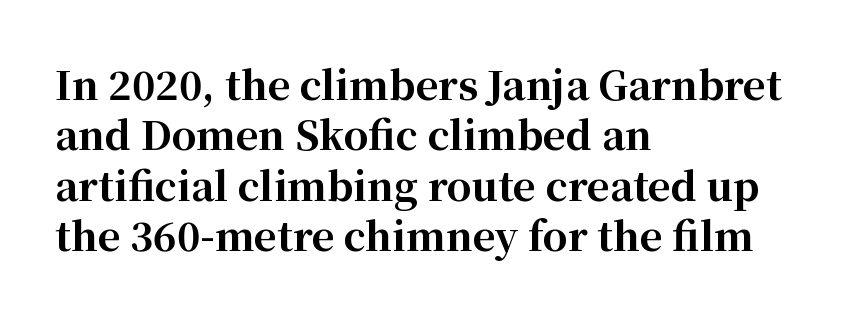
{"serif": "yes", "italic": "no", "bold": "yes", "weight": "bold", "width": "normal", "stroke_contrast": "high", "x_height": "medium", "monospaced": "no", "underline": "no", "align": "left", "line_spacing": "normal", "line_spacing_ratio": 1.29, "letter_spacing": "normal", "letter_spacing_em": 0.0, "glyph_px": 39}
